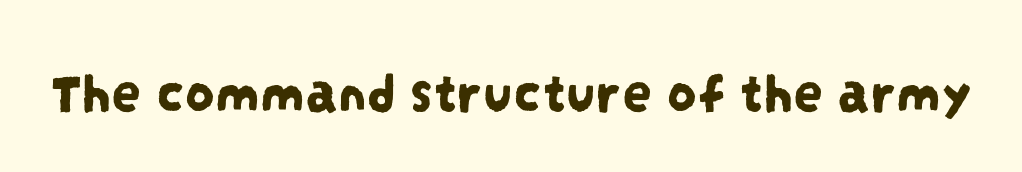
The image shows 59 px condensed sans-serif type; set normal letter spacing, not underlined; low stroke contrast and a large x-height.
